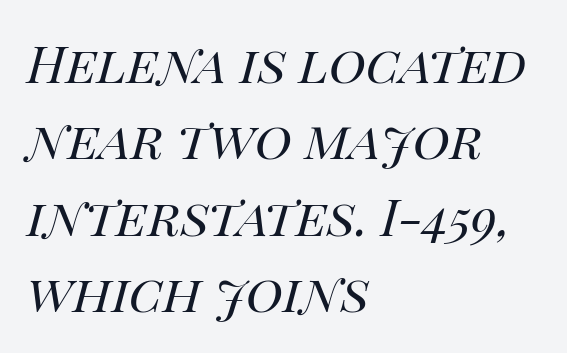
{"italic": "yes", "lean": "right", "slant_degrees": 14, "bold": "no", "weight": "regular", "width": "normal", "stroke_contrast": "high", "x_height": "large", "monospaced": "no", "underline": "no", "align": "left", "line_spacing": "normal", "line_spacing_ratio": 1.5, "letter_spacing": "normal", "letter_spacing_em": 0.0, "glyph_px": 51}
